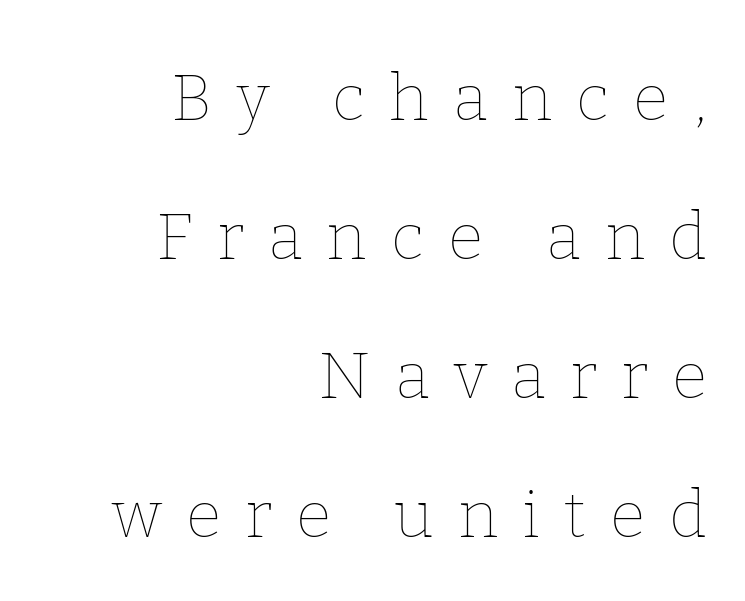
{"italic": "no", "bold": "no", "weight": "thin", "width": "normal", "stroke_contrast": "low", "x_height": "medium", "monospaced": "no", "underline": "no", "align": "right", "line_spacing": "loose", "line_spacing_ratio": 2.14, "letter_spacing": "wide", "letter_spacing_em": 0.37, "glyph_px": 65}
